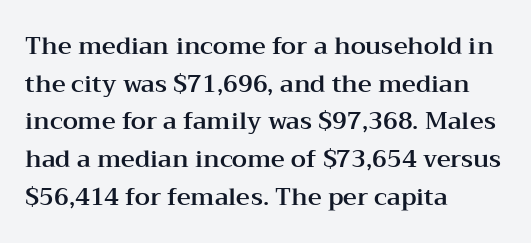
The image shows 24 px text type, upright; set left-aligned, normal line spacing (1.57x), normal letter spacing, not underlined.
